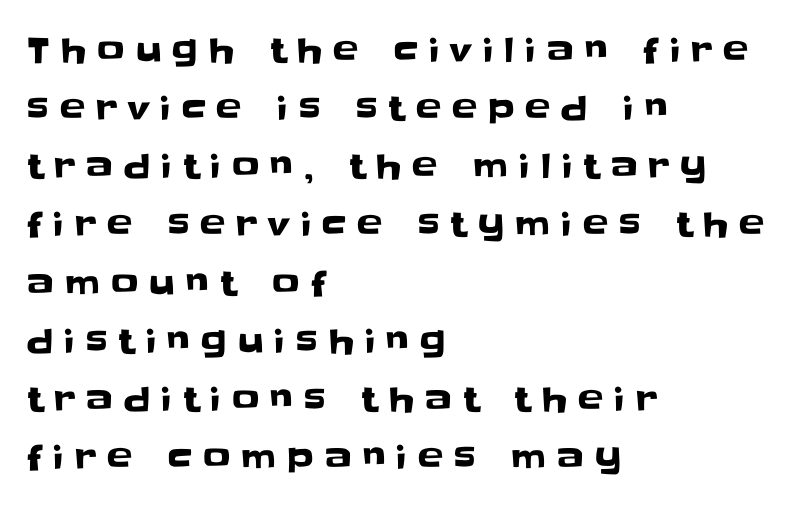
The image shows 34 px sans-serif type, upright; set left-aligned, line spacing 1.71x, unusually wide letter spacing (+0.32 em), not underlined; low stroke contrast and a large x-height.
